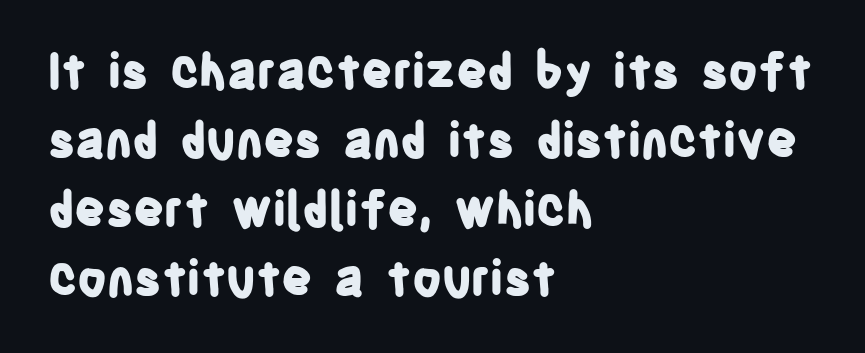
Q: Is the text bold? A: Yes.
Q: Is the text italic (slanted)? A: No, it is upright.
Q: Is the typeface a serif or a sans-serif typeface? A: Sans-serif.
Q: Is the text underlined? A: No.
Q: How is the paragraph aligned? A: Left-aligned.
Q: Is the spacing between letters normal or unusually wide? A: Normal.
Q: Is the spacing between lines tight, normal or loose? A: Normal.
Q: Width (condensed, normal, or wide)? A: Condensed.
Q: Stroke contrast? A: Low.
Q: x-height? A: Large.
Q: Monospaced? A: No.
